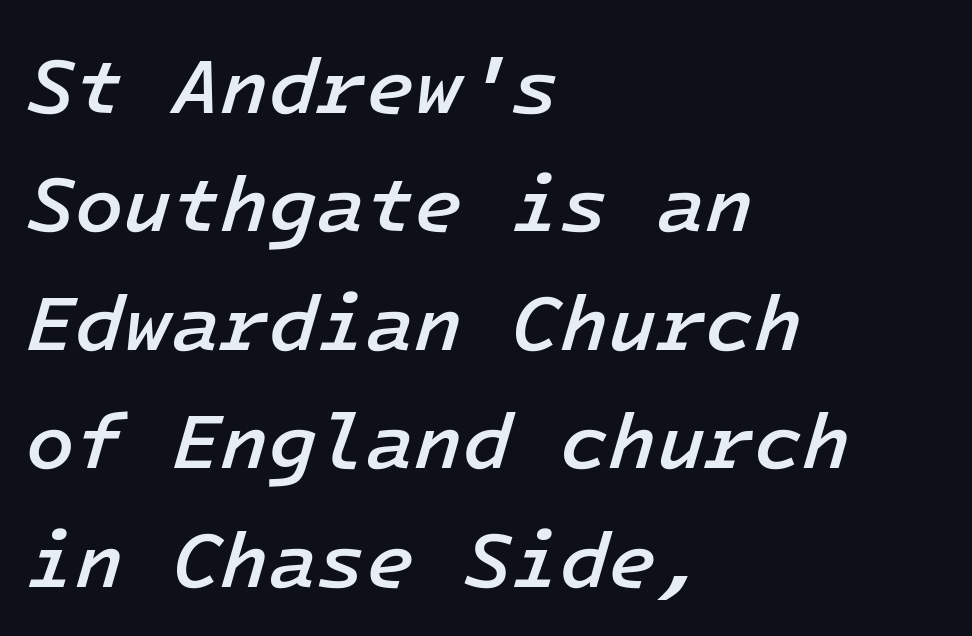
The image shows 79 px semibold type, italic (leaning right), monospaced; set left-aligned, normal line spacing (1.5x), normal letter spacing, not underlined; low stroke contrast and a medium x-height.
